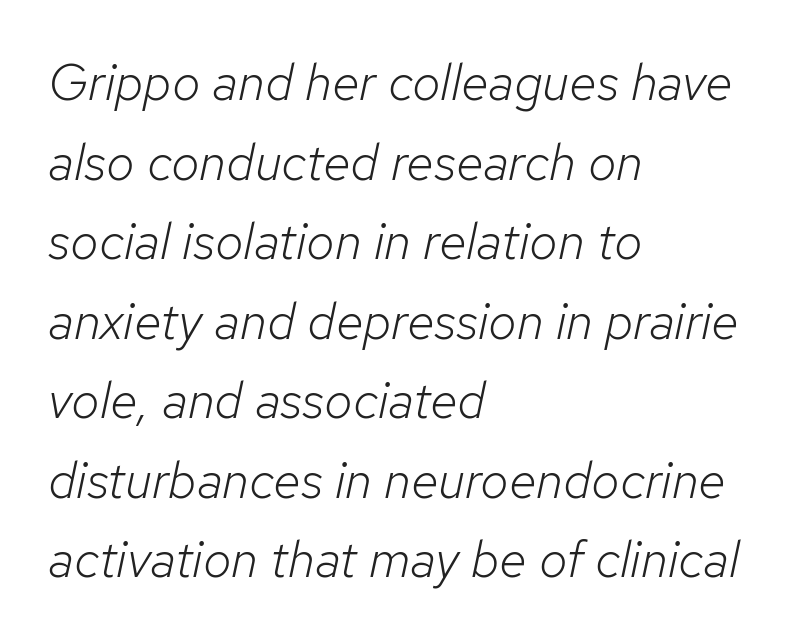
{"italic": "yes", "lean": "right", "slant_degrees": 12, "bold": "no", "weight": "light", "width": "normal", "stroke_contrast": "low", "x_height": "medium", "monospaced": "no", "underline": "no", "align": "left", "line_spacing": "normal", "line_spacing_ratio": 1.56, "letter_spacing": "normal", "letter_spacing_em": 0.0, "glyph_px": 51}
